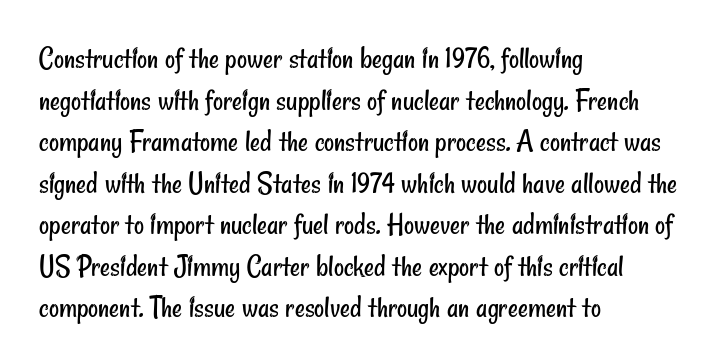
{"serif": "no", "bold": "no", "weight": "regular", "width": "condensed", "stroke_contrast": "low", "x_height": "small", "monospaced": "no", "underline": "no", "align": "left", "line_spacing": "normal", "line_spacing_ratio": 1.34, "letter_spacing": "normal", "letter_spacing_em": 0.0, "glyph_px": 31}
